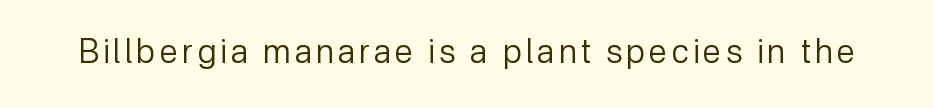
The image shows 33 px regular-weight sans-serif type, upright; set not underlined; low stroke contrast and a medium x-height.
